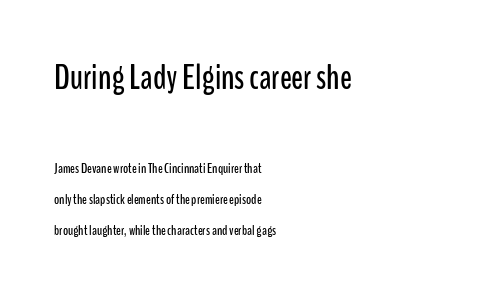
{"serif": "no", "italic": "no", "width": "condensed", "stroke_contrast": "low", "x_height": "medium", "monospaced": "no", "underline": "no", "align": "left", "line_spacing": "loose", "line_spacing_ratio": 2.21, "letter_spacing": "normal", "letter_spacing_em": 0.0, "larger_block": "first", "size_ratio": 2.5, "glyph_px": 35}
